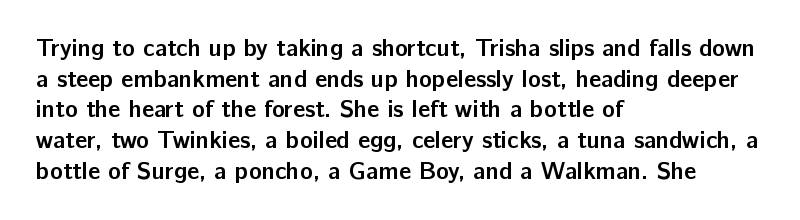
Q: Is the text bold? A: Yes.
Q: Is the text italic (slanted)? A: No, it is upright.
Q: Is the text underlined? A: No.
Q: How is the paragraph aligned? A: Left-aligned.
Q: Is the spacing between letters normal or unusually wide? A: Normal.
Q: Is the spacing between lines tight, normal or loose? A: Normal.
